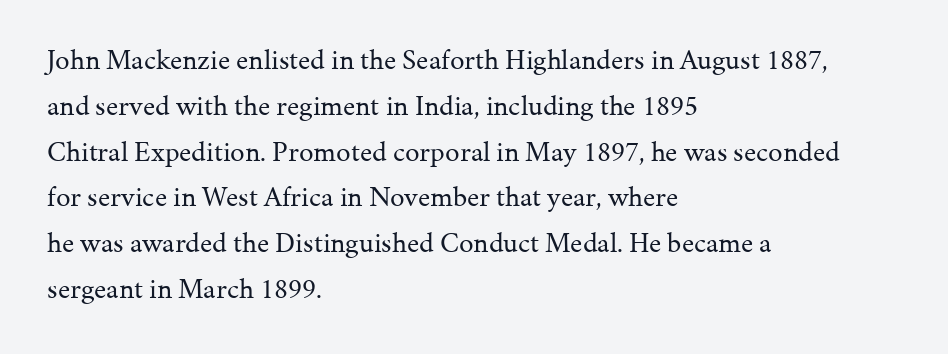
The image shows 29 px regular-weight serif type, upright; set left-aligned, normal line spacing (1.58x), normal letter spacing, not underlined; medium stroke contrast and a medium x-height.
